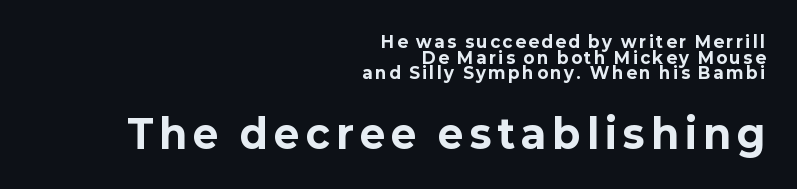
Horizontal alignment here is rightward, an uncommon choice for prose. Block two is the big one; block one sits smaller above it. This is the regular roman posture of the typeface. Plain, unruled lines of type.
